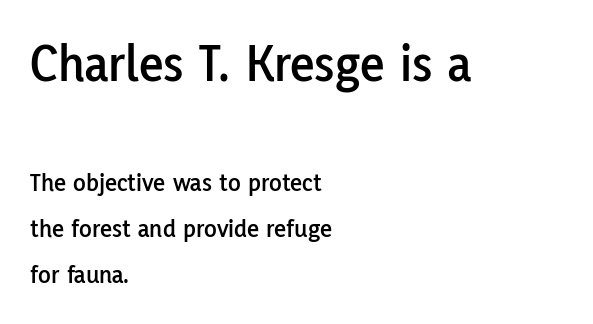
The image shows 53 px sans-serif type, upright; set left-aligned, line spacing 1.77x, normal letter spacing, not underlined; the first (top) block is 2.04x larger; low stroke contrast and a medium x-height.
